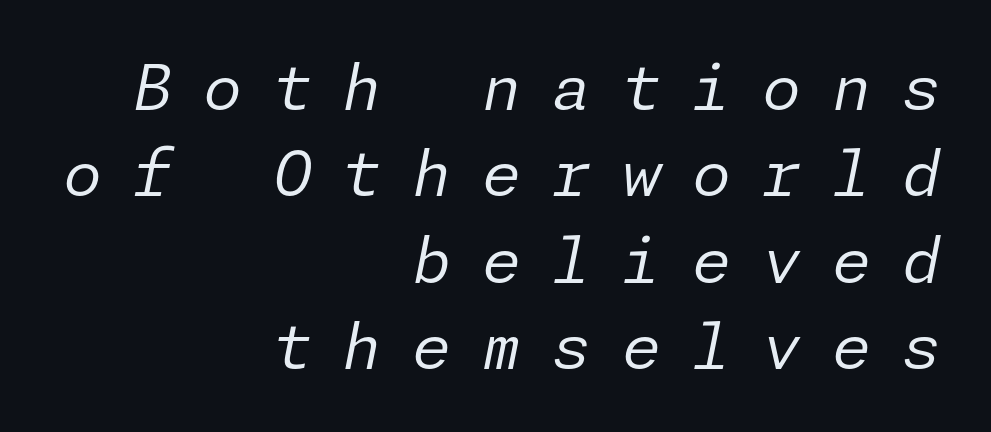
Q: Is the text bold? A: No.
Q: Is the text italic (slanted)? A: Yes, it leans right by about 11 degrees.
Q: Is the text underlined? A: No.
Q: How is the paragraph aligned? A: Right-aligned.
Q: Is the spacing between letters normal or unusually wide? A: Unusually wide.
Q: Is the spacing between lines tight, normal or loose? A: Normal.
Q: Width (condensed, normal, or wide)? A: Normal.
Q: Stroke contrast? A: Low.
Q: x-height? A: Medium.
